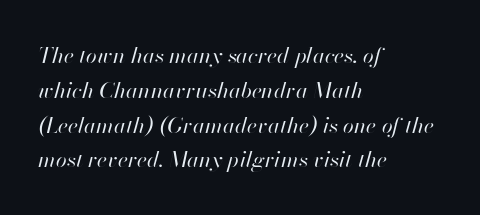
{"italic": "yes", "lean": "right", "slant_degrees": 13, "bold": "no", "underline": "no", "align": "left", "line_spacing": "normal", "line_spacing_ratio": 1.58, "letter_spacing": "normal", "letter_spacing_em": 0.0, "glyph_px": 22}
